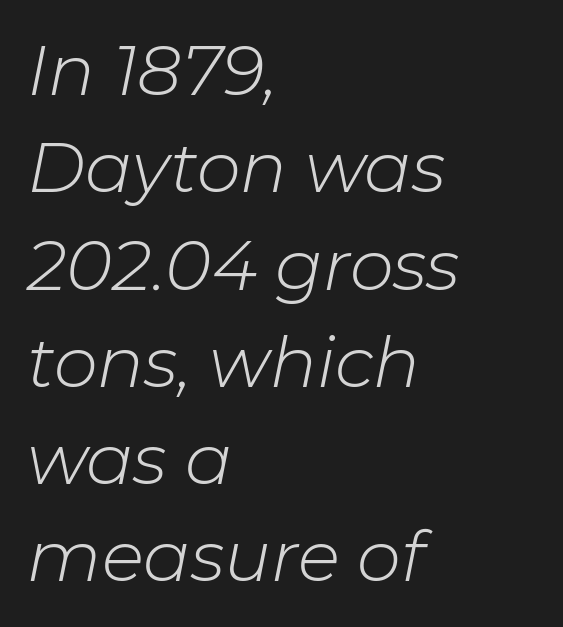
Think of a printed novel: that variable character pitch is what you see here. The paragraph shown leans on its left margin. What's the leading like? Ordinary, nothing unusual. Stroke thickness stays within the range of a standard reading face or lighter.
